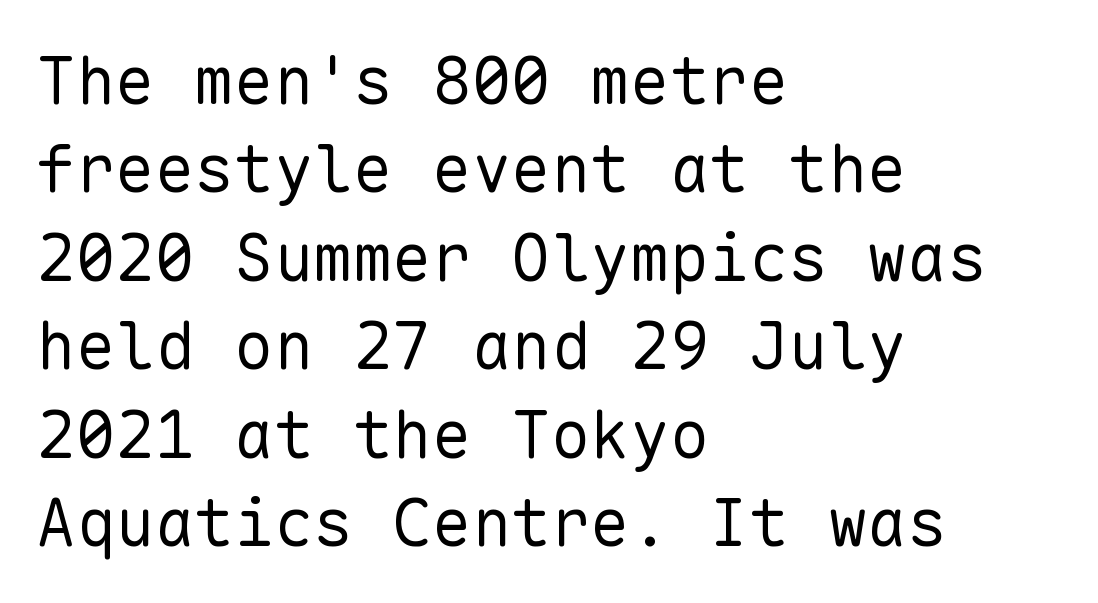
Q: Is the text bold? A: No.
Q: Is the text italic (slanted)? A: No, it is upright.
Q: Is the typeface a serif or a sans-serif typeface? A: Sans-serif.
Q: Is the text underlined? A: No.
Q: How is the paragraph aligned? A: Left-aligned.
Q: Is the spacing between letters normal or unusually wide? A: Normal.
Q: Is the spacing between lines tight, normal or loose? A: Normal.
Q: Width (condensed, normal, or wide)? A: Normal.
Q: Stroke contrast? A: Low.
Q: x-height? A: Medium.
Q: Monospaced? A: Yes.
